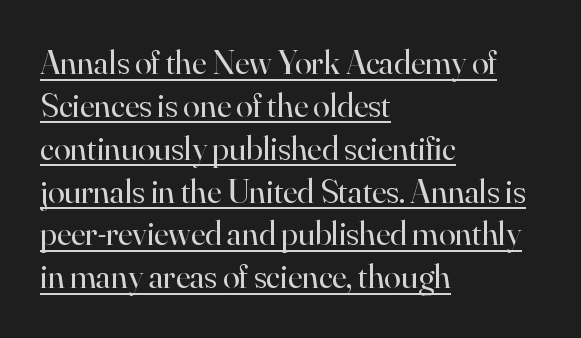
Old-style or modern, the face here clearly has serifs. Spacing verdict: proportional, widths tailored to each character. This sample keeps an unexceptional amount of space between lines. Think standard paragraph weight, or any step lighter than that.
